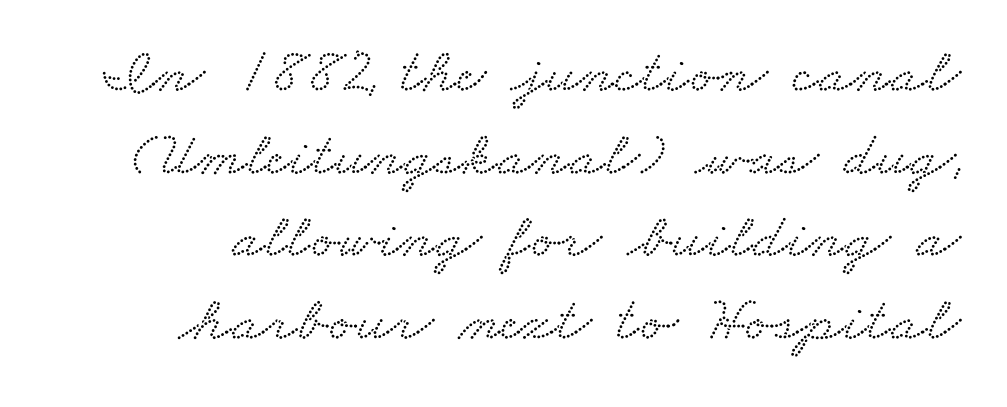
The baseline area is clear. A typesetter would call this leading conventional body-copy spacing. Students, note that the glyphs here touch the page at normal intervals. These lines are rendered in a variable-pitch font.
